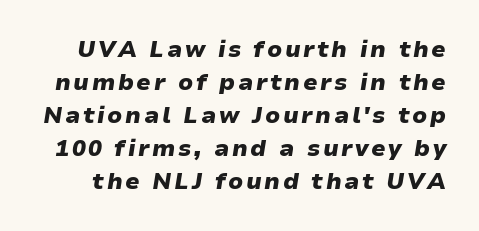
The image shows 23 px bold type, italic (leaning right); set normal line spacing (1.43x), not underlined.
